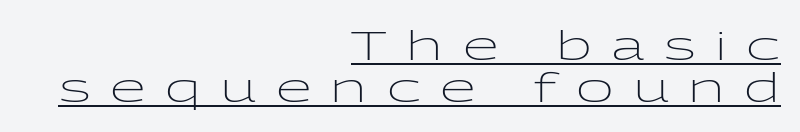
You can tell from the bare stems that sans-serif type was used. Reading down the column, the eye jumps only a short way to each next line. A baseline rule has been typeset under these characters. Designer's note — italics off, roman on. Each letter keeps its own natural width here, so spacing adapts to shape. Every row of glyphs terminates at an identical x-position on the right.
